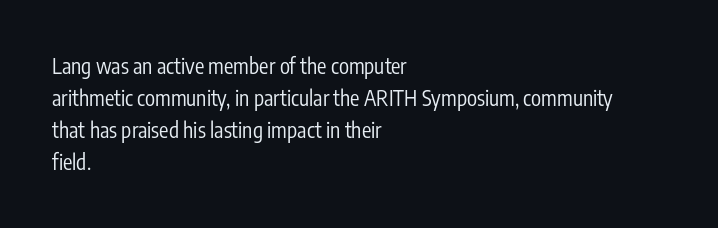
Q: Is the text bold? A: No.
Q: Is the text italic (slanted)? A: No, it is upright.
Q: Is the text underlined? A: No.
Q: How is the paragraph aligned? A: Left-aligned.
Q: Is the spacing between letters normal or unusually wide? A: Normal.
Q: Is the spacing between lines tight, normal or loose? A: Normal.
